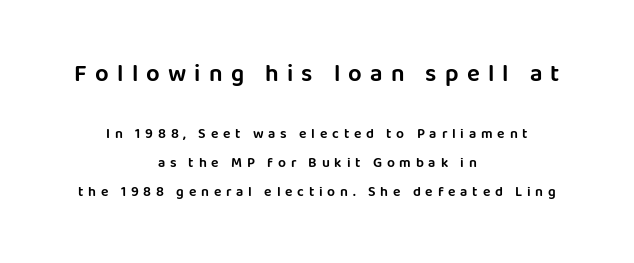
The text block is weighted toward neither margin, spreading evenly from the middle. Nobody drew a line under any word here. Each new line begins a long way beneath the previous one. Vertical strokes here are truly vertical.
